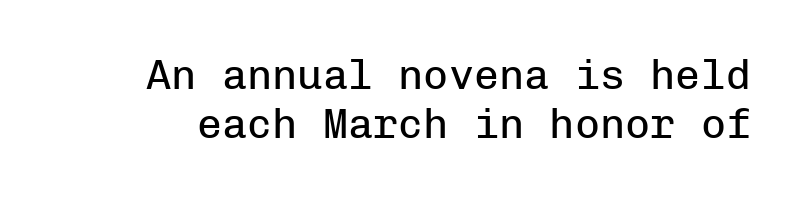
{"serif": "no", "italic": "no", "bold": "no", "weight": "regular", "width": "normal", "stroke_contrast": "low", "x_height": "medium", "monospaced": "yes", "underline": "no", "line_spacing_ratio": 1.17, "letter_spacing": "normal", "letter_spacing_em": 0.0, "glyph_px": 42}
